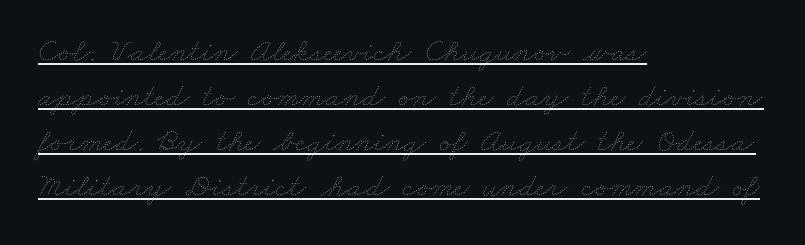
The image shows 33 px thin, wide type; set left-aligned, normal line spacing (1.36x), normal letter spacing, underlined; low stroke contrast and a small x-height.
